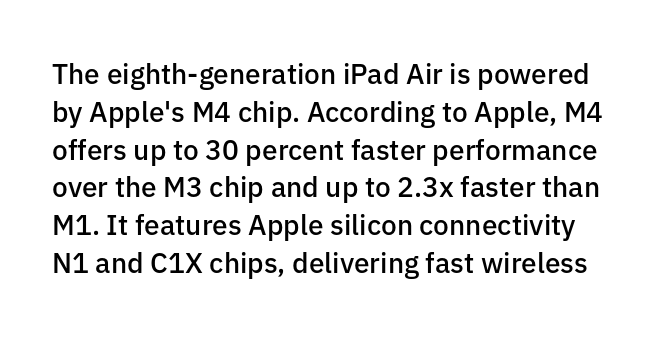
Typographically, this falls in the sans-serif category. Each glyph is drawn with semibold strokes, heavier than normal yet not fully bold. Honestly, the letter spacing is just normal — you wouldn't notice it. Nope, not italic — everything's standing straight.
